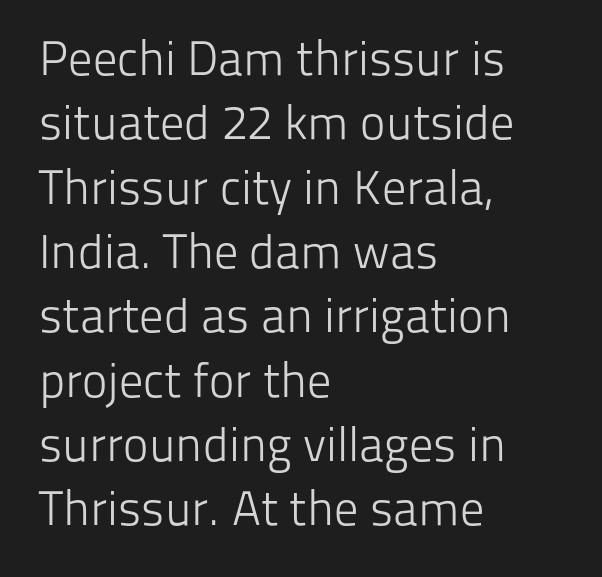
Q: Is the text bold? A: No.
Q: Is the text italic (slanted)? A: No, it is upright.
Q: Is the typeface a serif or a sans-serif typeface? A: Sans-serif.
Q: Is the text underlined? A: No.
Q: How is the paragraph aligned? A: Left-aligned.
Q: Is the spacing between letters normal or unusually wide? A: Normal.
Q: Is the spacing between lines tight, normal or loose? A: Normal.
Q: Width (condensed, normal, or wide)? A: Normal.
Q: Stroke contrast? A: Low.
Q: x-height? A: Medium.
Q: Monospaced? A: No.
